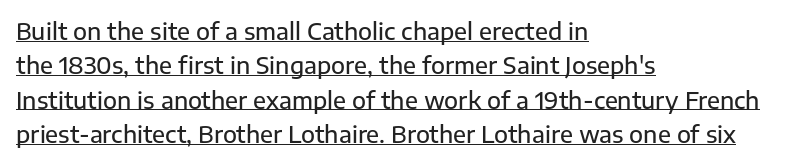
Alignment: flush left. Descenders here cross a horizontal rule under the line. The face used here is rendered with its standard letterfit. Characters remain perfectly vertical along every line. How would I describe the line gaps? Plain and ordinary.
